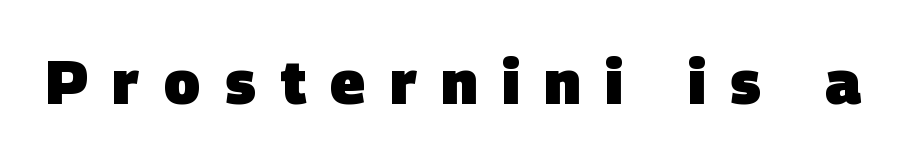
{"serif": "no", "bold": "yes", "weight": "heavy", "width": "normal", "stroke_contrast": "low", "x_height": "large", "monospaced": "no", "underline": "no", "letter_spacing": "wide", "letter_spacing_em": 0.41, "glyph_px": 60}
